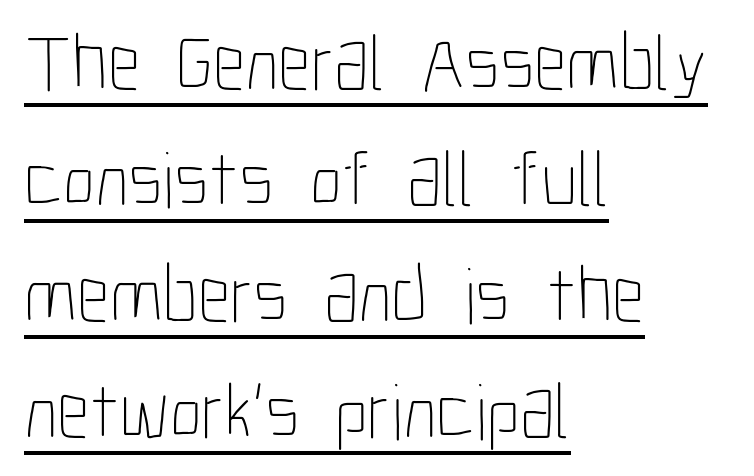
Designer's note — italics off, roman on. Compared with a typical body face, this is equally light or lighter still. Notice how descenders clear the ascenders below comfortably — that's standard leading. Typeset ragged right — the left edge is the straight one. These lines keep a tight, regular rhythm from letter to letter. Each letter keeps its own natural width here, so spacing adapts to shape.
